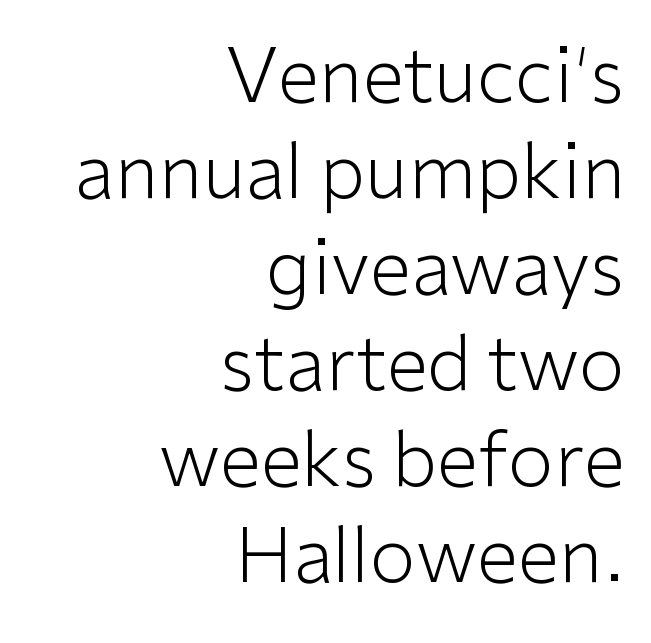
{"serif": "no", "italic": "no", "bold": "no", "weight": "light", "width": "normal", "stroke_contrast": "low", "x_height": "medium", "monospaced": "no", "underline": "no", "align": "right", "line_spacing": "normal", "line_spacing_ratio": 1.28, "letter_spacing": "normal", "letter_spacing_em": 0.0, "glyph_px": 75}
